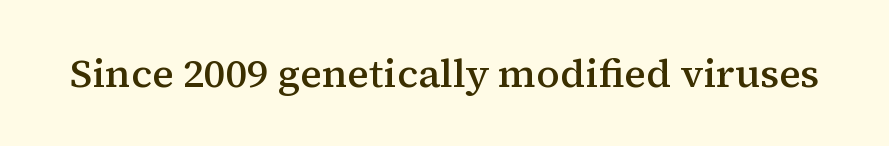
{"serif": "yes", "italic": "no", "bold": "semi", "weight": "semibold", "width": "normal", "stroke_contrast": "medium", "x_height": "medium", "monospaced": "no", "underline": "no", "letter_spacing": "normal", "letter_spacing_em": 0.0, "glyph_px": 40}
